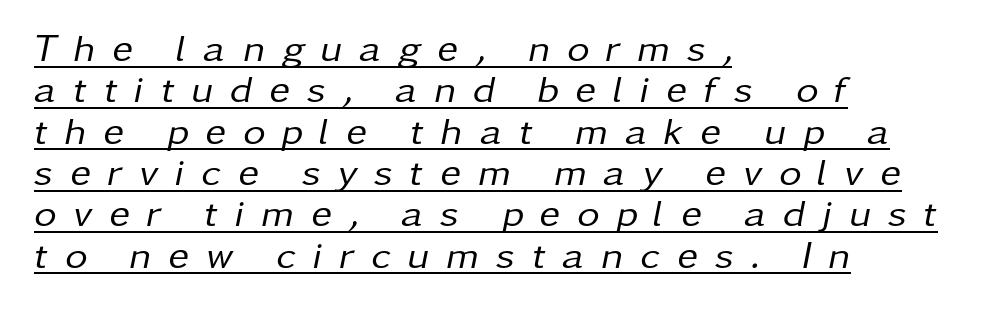
Each letter keeps its own natural width here, so spacing adapts to shape. Teacher's note: observe the even left margin — that is flush-left alignment. A typesetter would call this leading minimal, almost set solid. Heaviness? Minimal to ordinary, like unemphasized prose. The whole block is typeset with a tilt.
